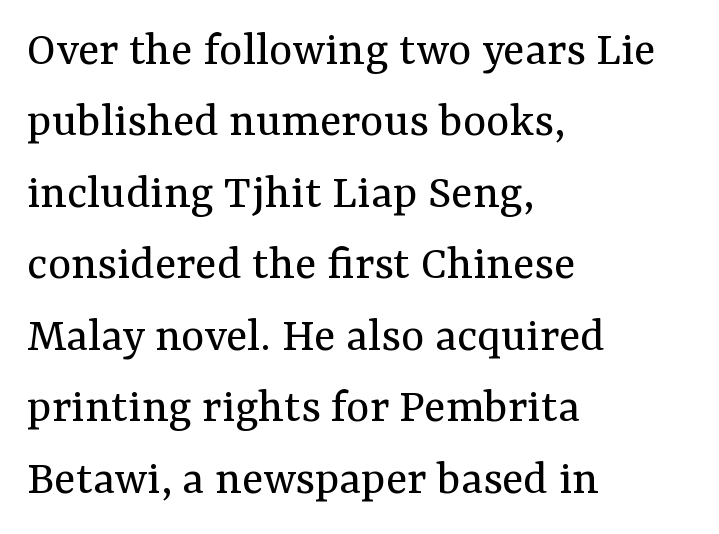
Q: Is the text bold? A: No.
Q: Is the text italic (slanted)? A: No, it is upright.
Q: Is the typeface a serif or a sans-serif typeface? A: Serif.
Q: Is the text underlined? A: No.
Q: How is the paragraph aligned? A: Left-aligned.
Q: Is the spacing between letters normal or unusually wide? A: Normal.
Q: Is the spacing between lines tight, normal or loose? A: Normal.
Q: Width (condensed, normal, or wide)? A: Normal.
Q: Stroke contrast? A: Medium.
Q: x-height? A: Medium.
Q: Monospaced? A: No.
